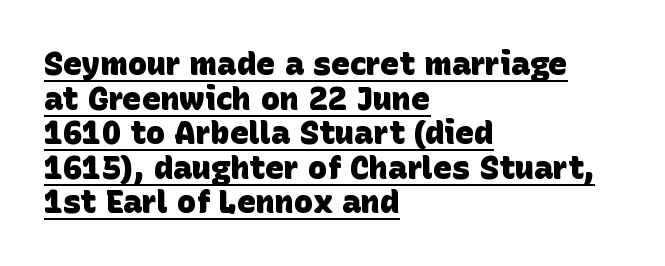
{"serif": "no", "bold": "yes", "weight": "heavy", "width": "normal", "stroke_contrast": "low", "x_height": "large", "monospaced": "no", "underline": "yes", "align": "left", "line_spacing": "tight", "line_spacing_ratio": 1.08, "letter_spacing": "normal", "letter_spacing_em": 0.0, "glyph_px": 32}
